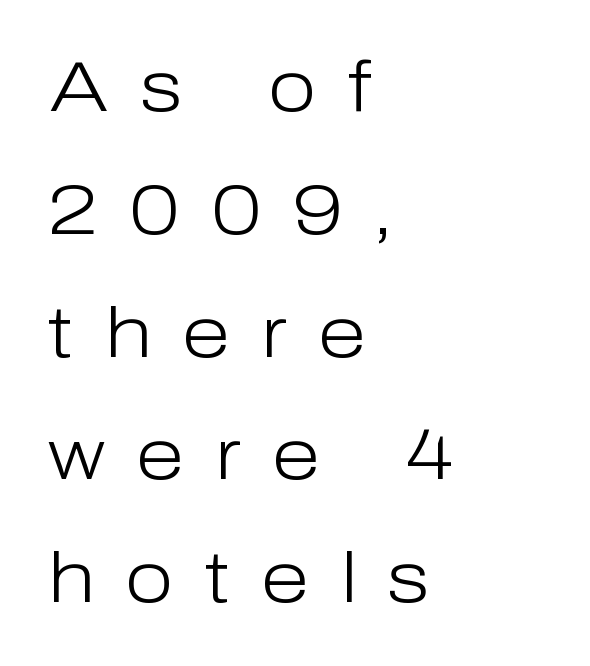
{"serif": "no", "italic": "no", "bold": "no", "weight": "light", "width": "normal", "stroke_contrast": "low", "x_height": "medium", "monospaced": "no", "underline": "no", "align": "left", "line_spacing_ratio": 1.73, "letter_spacing": "wide", "letter_spacing_em": 0.43, "glyph_px": 71}
